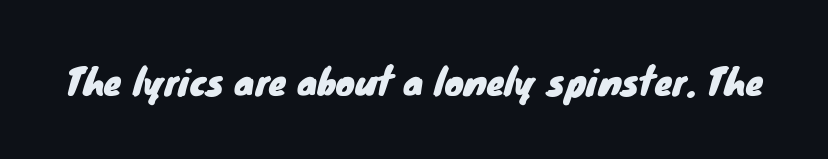
The image shows 36 px sans-serif type; set normal letter spacing, not underlined; low stroke contrast and a small x-height.
